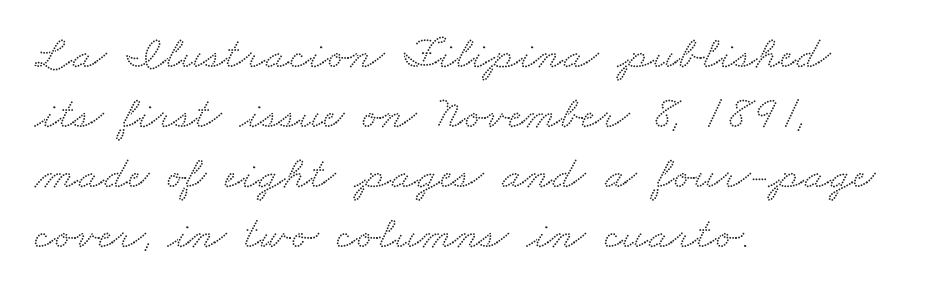
A typesetter would call this zero additional tracking. The space between consecutive lines is moderate. Do the characters align in a grid? No, the font is proportional. Only glyphs here, with clear space below each row.
